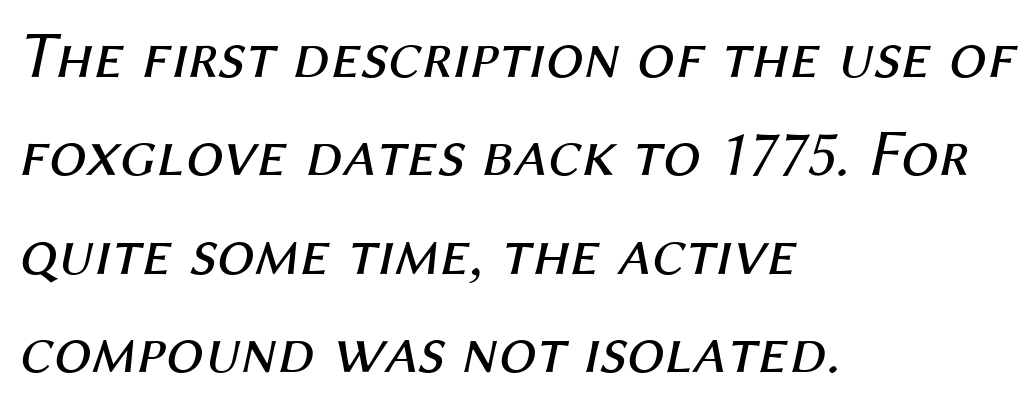
Q: Is the text bold? A: No.
Q: Is the text italic (slanted)? A: Yes, it leans right by about 12 degrees.
Q: Is the text underlined? A: No.
Q: How is the paragraph aligned? A: Left-aligned.
Q: Is the spacing between letters normal or unusually wide? A: Normal.
Q: Is the spacing between lines tight, normal or loose? A: Normal.
Q: Width (condensed, normal, or wide)? A: Normal.
Q: Stroke contrast? A: Medium.
Q: x-height? A: Medium.
Q: Monospaced? A: No.
